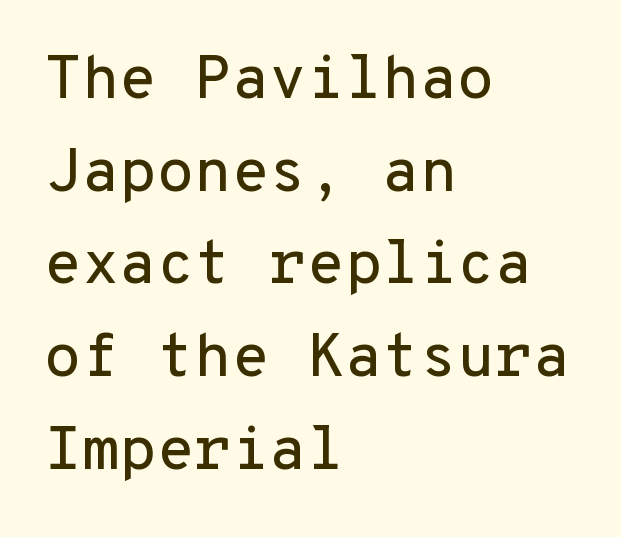
{"serif": "no", "italic": "no", "width": "normal", "stroke_contrast": "low", "x_height": "medium", "monospaced": "yes", "underline": "no", "align": "left", "line_spacing": "normal", "line_spacing_ratio": 1.52, "letter_spacing": "normal", "letter_spacing_em": 0.0, "glyph_px": 61}
